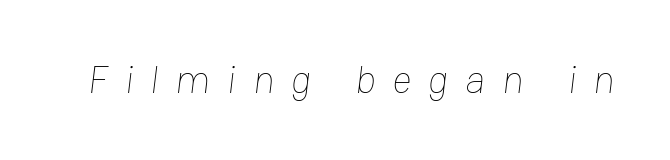
Q: Is the text bold? A: No.
Q: Is the text underlined? A: No.
Q: Is the spacing between letters normal or unusually wide? A: Unusually wide.
Q: Width (condensed, normal, or wide)? A: Normal.
Q: Stroke contrast? A: Low.
Q: x-height? A: Medium.
Q: Monospaced? A: No.
